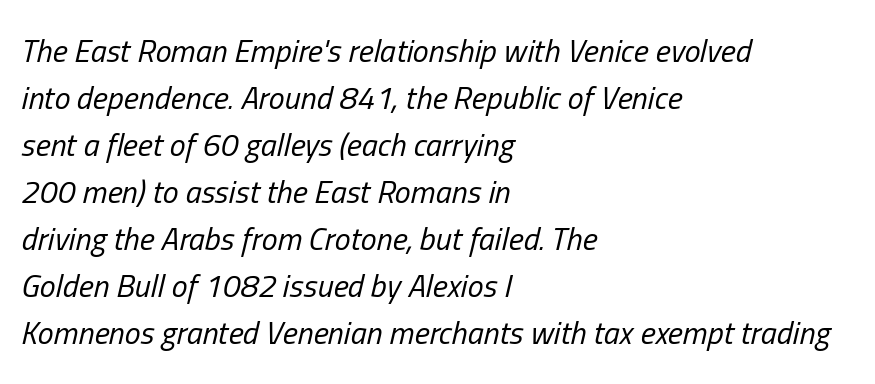
The image shows 32 px regular-weight, condensed type, italic (leaning right); set left-aligned, normal line spacing (1.47x), normal letter spacing, not underlined; low stroke contrast and a medium x-height.
